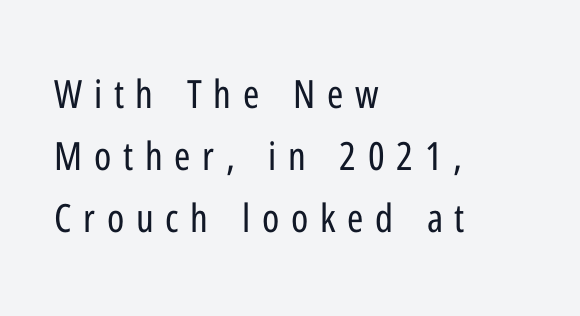
Note the varied advance widths — an 'i' is clearly narrower than an 'm'. A light-to-regular cut is what we see here. The typesetter chose a ragged-right arrangement here. Unlike a traditional serif, this face leaves its strokes unadorned.
